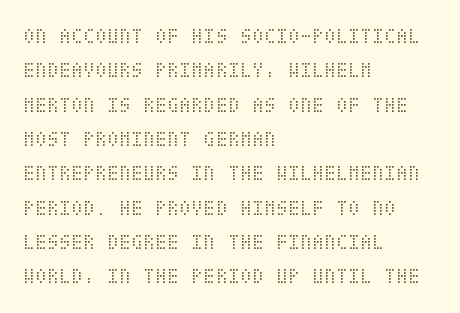
Q: Is the text bold? A: No.
Q: Is the text italic (slanted)? A: No, it is upright.
Q: Is the text underlined? A: No.
Q: How is the paragraph aligned? A: Left-aligned.
Q: Is the spacing between letters normal or unusually wide? A: Normal.
Q: Is the spacing between lines tight, normal or loose? A: Normal.
